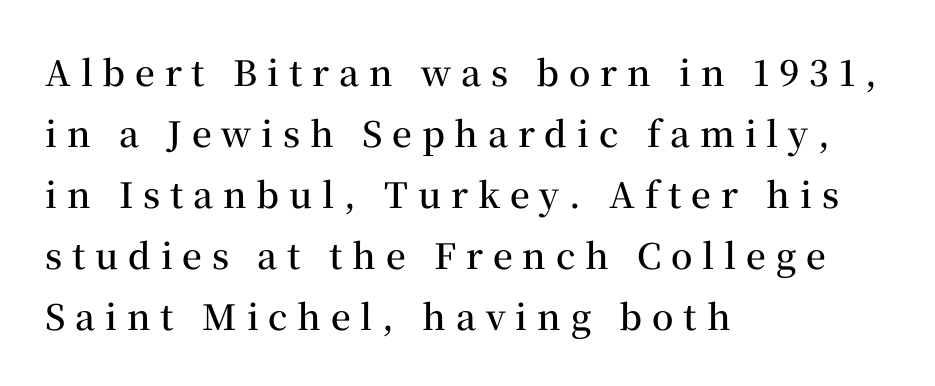
The image shows 35 px semibold serif type, upright; set left-aligned, line spacing 1.74x, unusually wide letter spacing (+0.28 em), not underlined; medium stroke contrast and a medium x-height.
